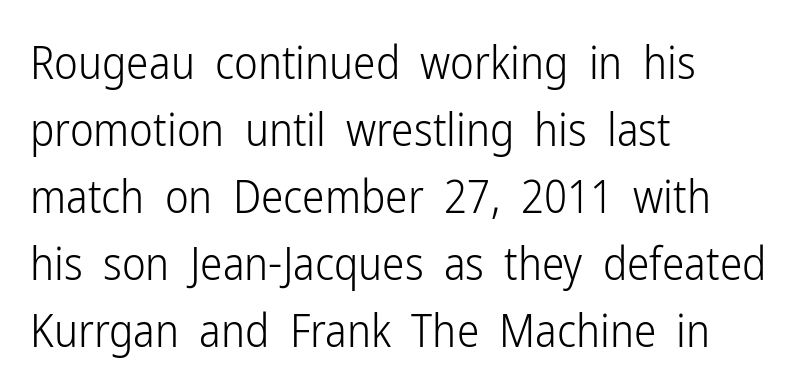
{"serif": "no", "italic": "no", "bold": "no", "weight": "light", "width": "condensed", "stroke_contrast": "low", "x_height": "medium", "monospaced": "no", "underline": "no", "align": "left", "line_spacing": "normal", "line_spacing_ratio": 1.49, "letter_spacing": "normal", "letter_spacing_em": 0.0, "glyph_px": 45}
